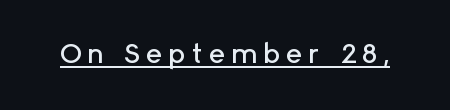
The font family rendered here belongs to the sans-serif group. Underline: present. Do the letters lean? They stand straight. The line texture is sparse and dotted thanks to wide tracking.
